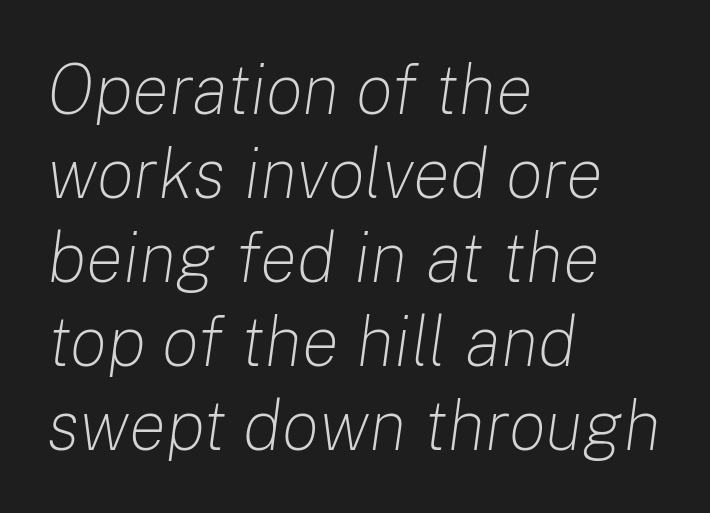
The foot of each line stays bare and open. A student would call this left alignment; a typographer would say flush left, rag right. The passage shown is typed in a proportional face where columns would drift. No extra ink here — the face is not bold. Nobody touched the tracking dial on this one.
